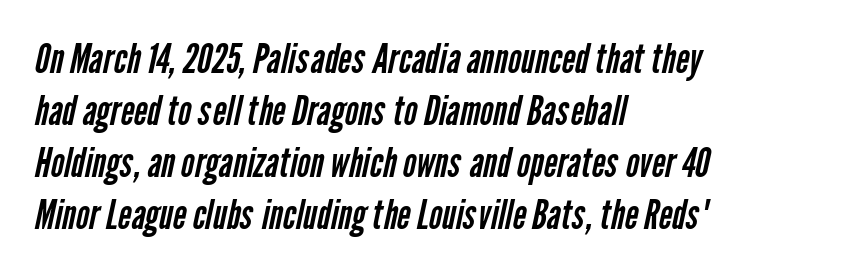
Q: Is the text bold? A: No.
Q: Is the typeface a serif or a sans-serif typeface? A: Sans-serif.
Q: Is the text underlined? A: No.
Q: How is the paragraph aligned? A: Left-aligned.
Q: Is the spacing between letters normal or unusually wide? A: Normal.
Q: Is the spacing between lines tight, normal or loose? A: Normal.
Q: Width (condensed, normal, or wide)? A: Condensed.
Q: Stroke contrast? A: Low.
Q: x-height? A: Medium.
Q: Monospaced? A: No.
